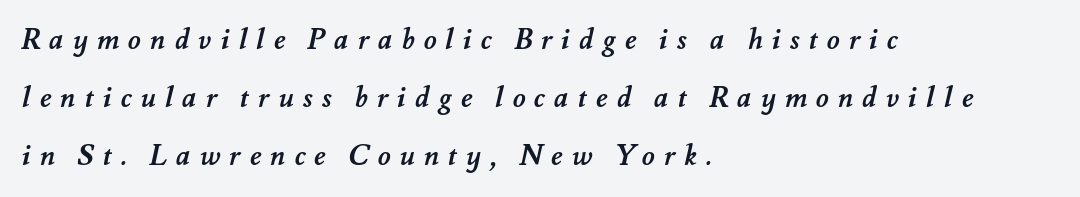
The tracking jumps out immediately: characters are airy and widely separated. A clean baseline with only descenders dipping below it. What's the leading like? Stretched, with rows far apart. Horizontally, the lines are justified to the leading edge only. Spacing verdict: proportional, widths tailored to each character.
